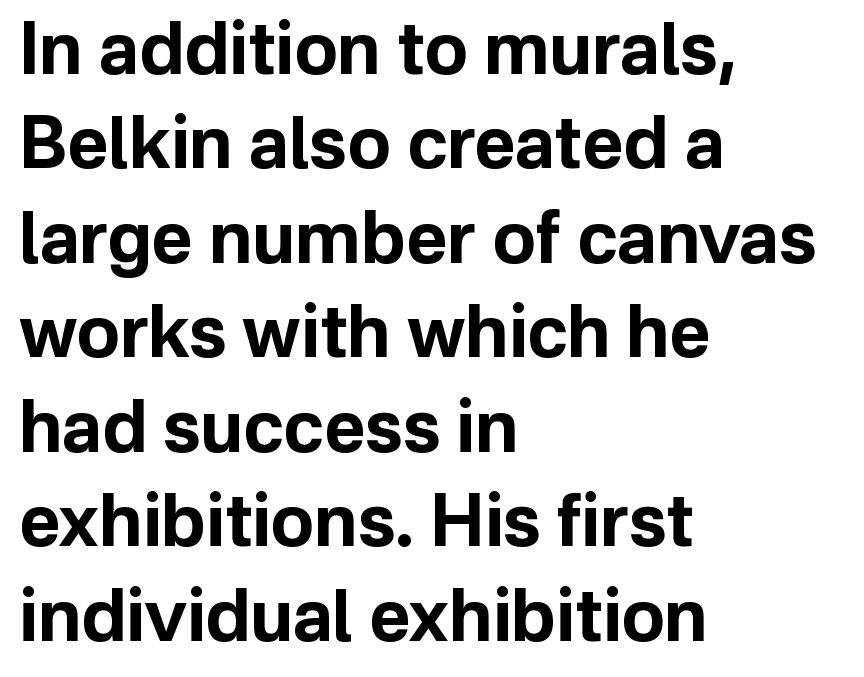
The image shows 71 px bold sans-serif type, upright; set left-aligned, normal line spacing (1.33x), normal letter spacing, not underlined; low stroke contrast and a medium x-height.
